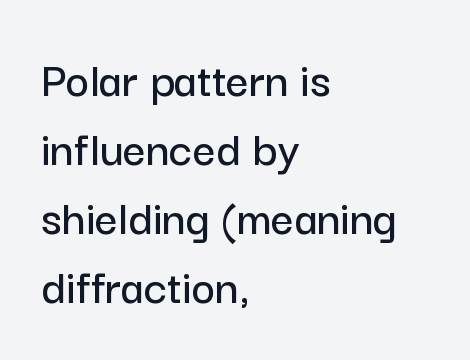
{"serif": "no", "italic": "no", "width": "normal", "stroke_contrast": "low", "x_height": "medium", "monospaced": "no", "underline": "no", "align": "left", "line_spacing": "normal", "line_spacing_ratio": 1.35, "letter_spacing": "normal", "letter_spacing_em": 0.0, "glyph_px": 51}
